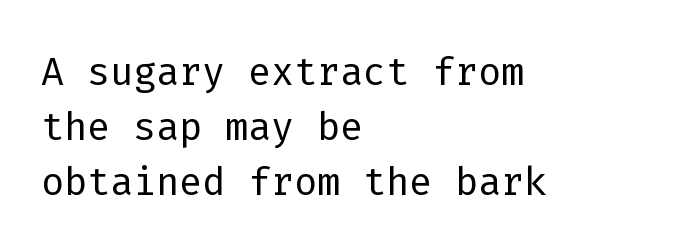
{"serif": "no", "italic": "no", "bold": "no", "weight": "light", "width": "normal", "stroke_contrast": "low", "x_height": "medium", "monospaced": "yes", "underline": "no", "align": "left", "line_spacing": "tight", "line_spacing_ratio": 1.02, "letter_spacing": "normal", "letter_spacing_em": 0.0, "glyph_px": 54}
